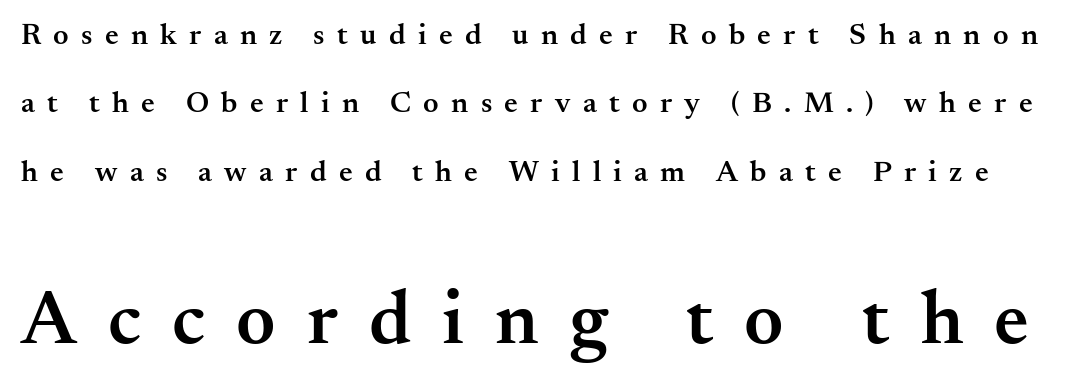
The image shows 76 px semibold serif type, upright; set loose line spacing (2.28x), unusually wide letter spacing (+0.41 em), not underlined; the second (bottom) block is 2.53x larger; medium stroke contrast and a small x-height.
